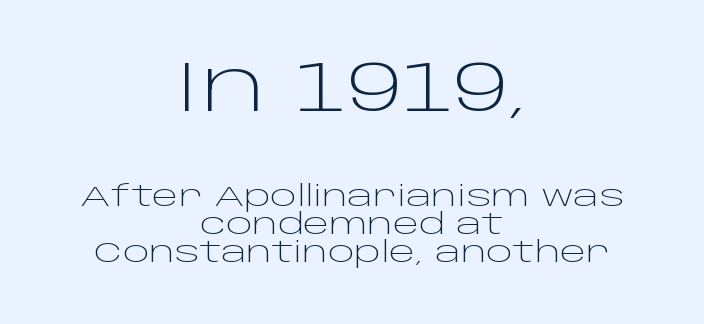
{"serif": "no", "italic": "no", "bold": "no", "weight": "light", "width": "wide", "stroke_contrast": "low", "x_height": "large", "monospaced": "no", "underline": "no", "align": "center", "line_spacing": "tight", "line_spacing_ratio": 1.01, "letter_spacing": "normal", "letter_spacing_em": 0.0, "larger_block": "first", "size_ratio": 2.54, "glyph_px": 71}
